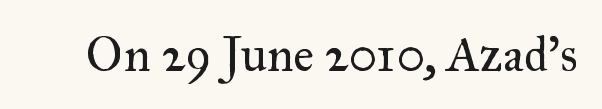
The image shows 49 px regular-weight serif type, upright; set normal letter spacing, not underlined; medium stroke contrast and a small x-height.
